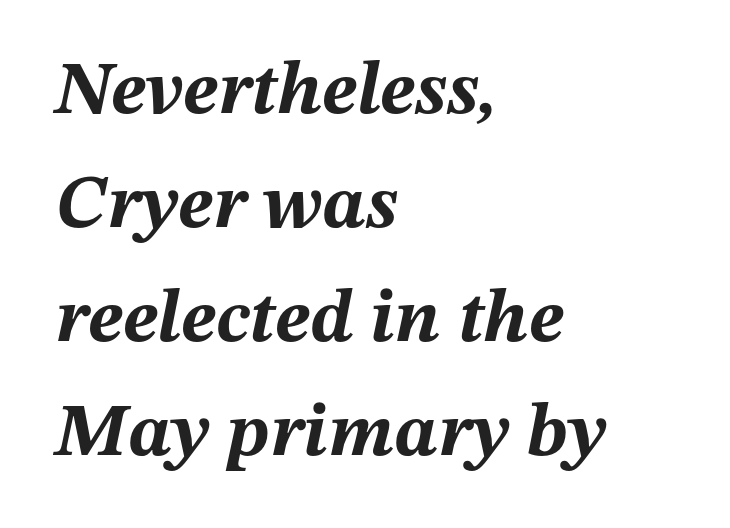
{"italic": "yes", "lean": "right", "slant_degrees": 12, "bold": "yes", "weight": "bold", "width": "normal", "stroke_contrast": "medium", "x_height": "medium", "monospaced": "no", "underline": "no", "align": "left", "line_spacing": "normal", "line_spacing_ratio": 1.52, "letter_spacing": "normal", "letter_spacing_em": 0.0, "glyph_px": 75}
